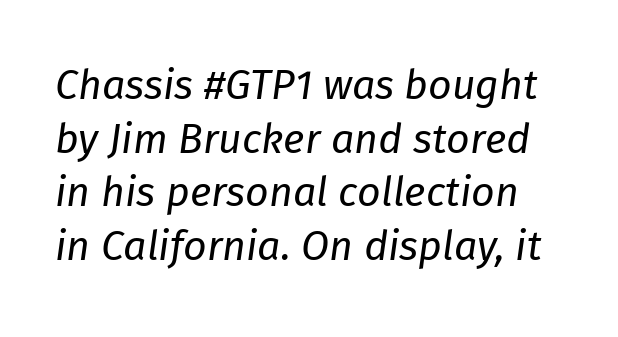
{"italic": "yes", "lean": "right", "slant_degrees": 8, "bold": "no", "weight": "regular", "width": "normal", "stroke_contrast": "low", "x_height": "medium", "monospaced": "no", "underline": "no", "line_spacing": "normal", "line_spacing_ratio": 1.31, "letter_spacing": "normal", "letter_spacing_em": 0.0, "glyph_px": 41}
